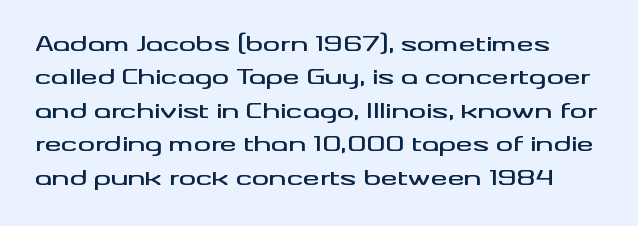
The lettering holds an erect, upright posture throughout. A typesetter would call this leading conventional body-copy spacing. Has an underline been added? It has not. These lines keep a tight, regular rhythm from letter to letter.
